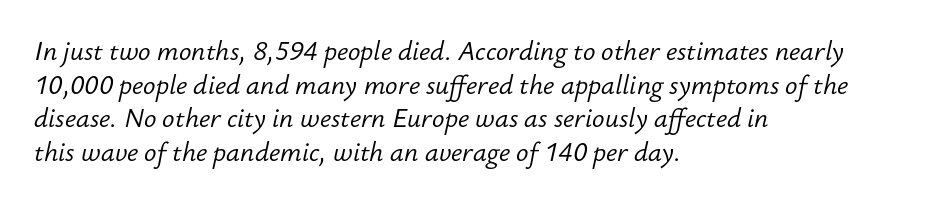
Q: Is the text bold? A: No.
Q: Is the text italic (slanted)? A: Yes, it leans right by about 12 degrees.
Q: Is the text underlined? A: No.
Q: How is the paragraph aligned? A: Left-aligned.
Q: Is the spacing between letters normal or unusually wide? A: Normal.
Q: Is the spacing between lines tight, normal or loose? A: Normal.
